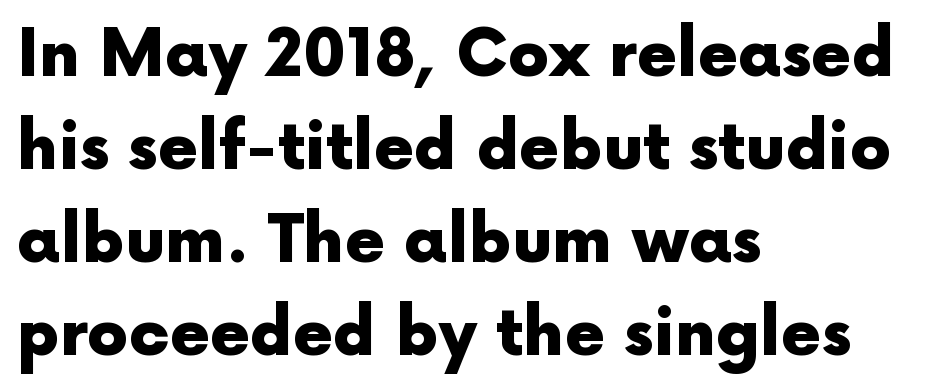
Is there much room between lines? A standard amount, neither cramped nor airy. Letters rest on an invisible, unmarked baseline. Nope, no serifs anywhere on these letters. Strokes here are thick enough to call this a true bold. There is no visible air inserted between adjacent glyphs.
